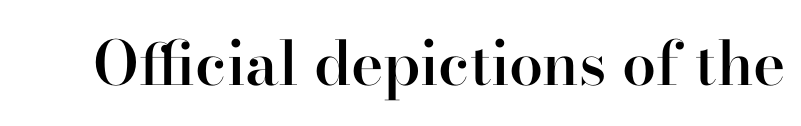
The image shows 61 px semibold serif type, upright; set normal letter spacing, not underlined; high stroke contrast and a small x-height.
